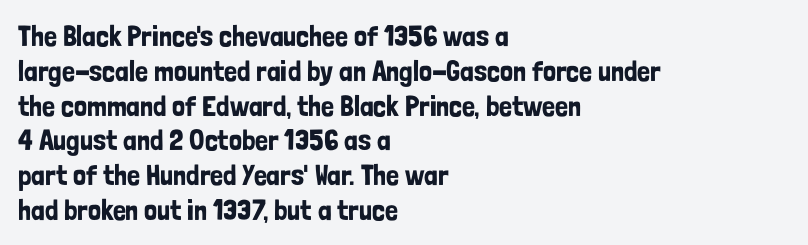
Short note: letters normally spaced. Has an underline been added? It has not. Line beginnings align vertically; line endings do not. Do the characters align in a grid? No, the font is proportional.
